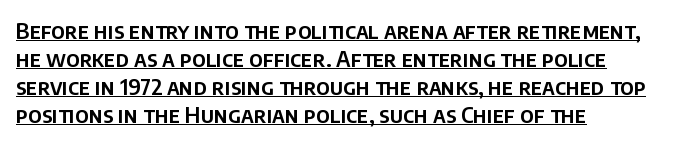
The image shows 22 px text type, upright; set left-aligned, normal line spacing (1.28x), normal letter spacing, underlined.
